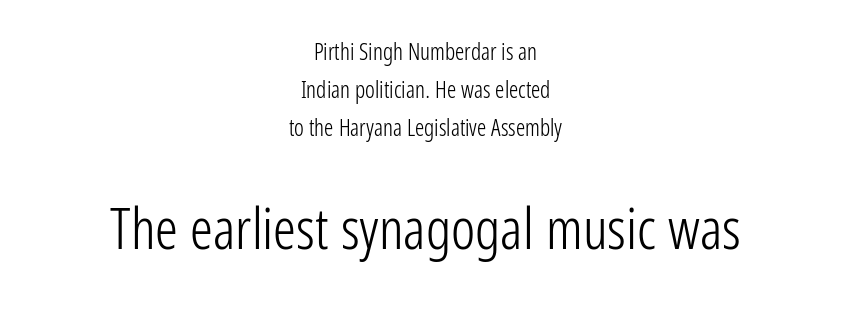
The image shows 57 px light, condensed sans-serif type, upright; set centered, normal line spacing (1.65x), normal letter spacing, not underlined; the second (bottom) block is 2.48x larger; low stroke contrast and a medium x-height.
